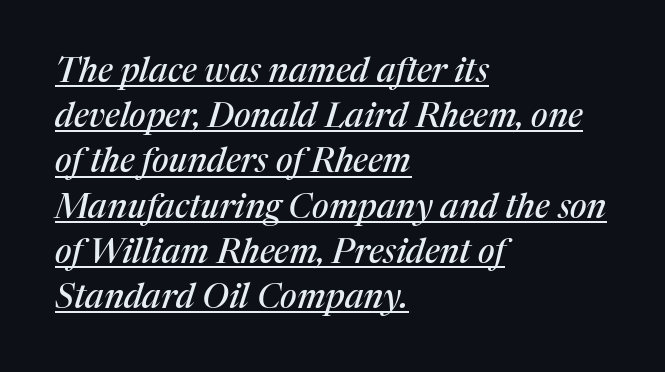
The image shows 34 px serif type, italic (leaning right); set left-aligned, normal line spacing (1.33x), normal letter spacing, underlined; medium stroke contrast and a medium x-height.
